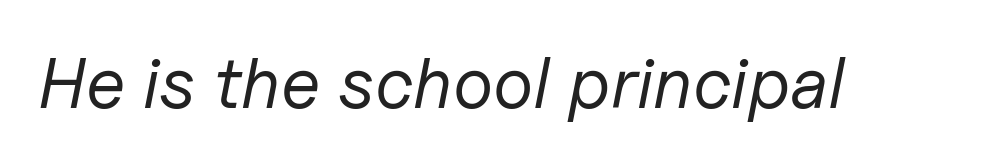
The image shows 72 px regular-weight type, italic (leaning right); set normal letter spacing, not underlined; low stroke contrast and a medium x-height.
